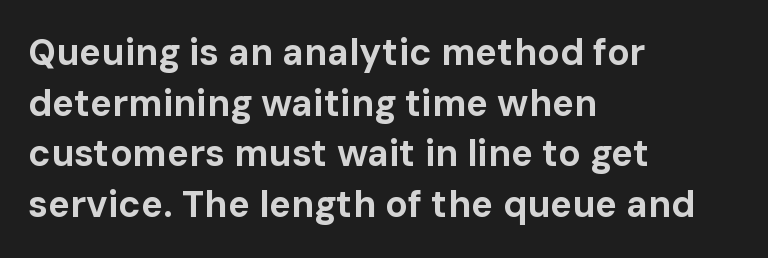
{"serif": "no", "italic": "no", "bold": "yes", "weight": "bold", "width": "normal", "stroke_contrast": "low", "x_height": "medium", "monospaced": "no", "underline": "no", "align": "left", "line_spacing": "normal", "line_spacing_ratio": 1.37, "letter_spacing": "normal", "letter_spacing_em": 0.0, "glyph_px": 37}
